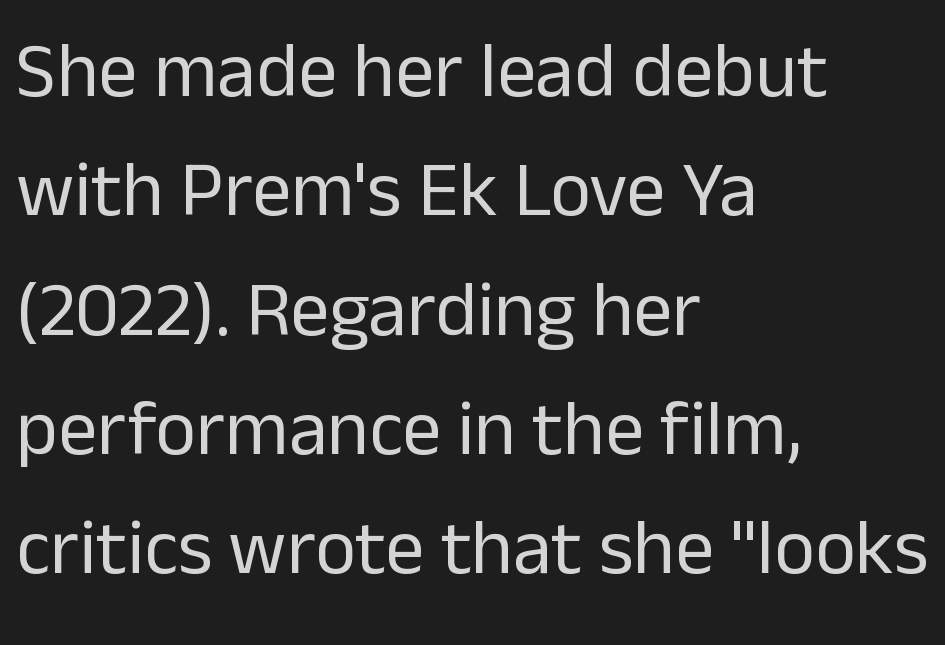
{"serif": "no", "italic": "no", "bold": "no", "weight": "regular", "width": "normal", "stroke_contrast": "low", "x_height": "medium", "monospaced": "no", "underline": "no", "align": "left", "line_spacing": "normal", "line_spacing_ratio": 1.53, "letter_spacing": "normal", "letter_spacing_em": 0.0, "glyph_px": 78}
